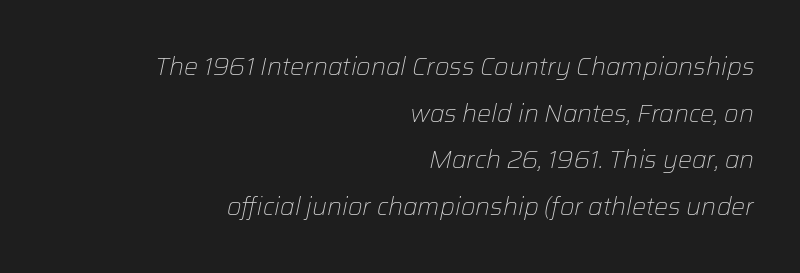
{"italic": "yes", "lean": "right", "slant_degrees": 12, "bold": "no", "underline": "no", "align": "right", "line_spacing_ratio": 1.87, "letter_spacing": "normal", "letter_spacing_em": 0.0, "glyph_px": 25}
